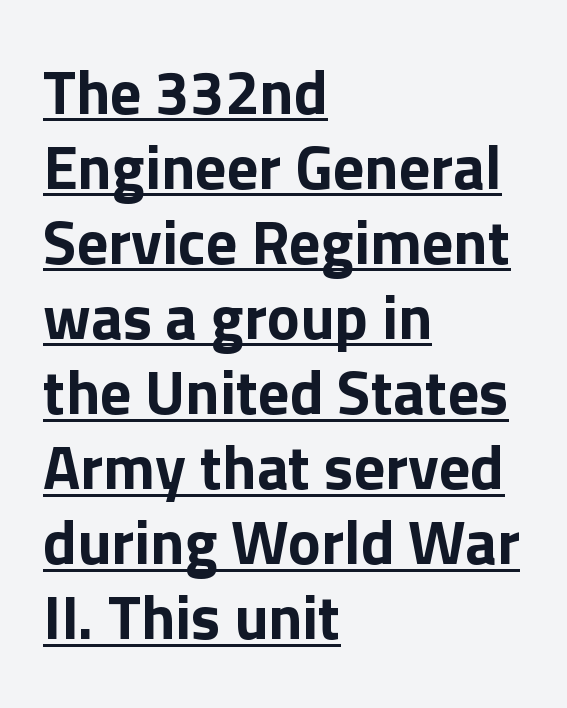
The image shows 62 px bold sans-serif type, upright; set left-aligned, line spacing 1.21x, normal letter spacing, underlined; a medium x-height.
